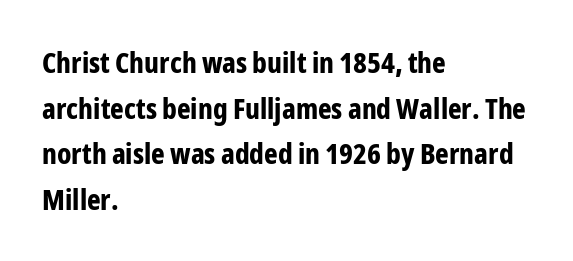
The image shows 29 px bold, condensed sans-serif type, upright; set left-aligned, normal line spacing (1.57x), normal letter spacing, not underlined; low stroke contrast and a medium x-height.
